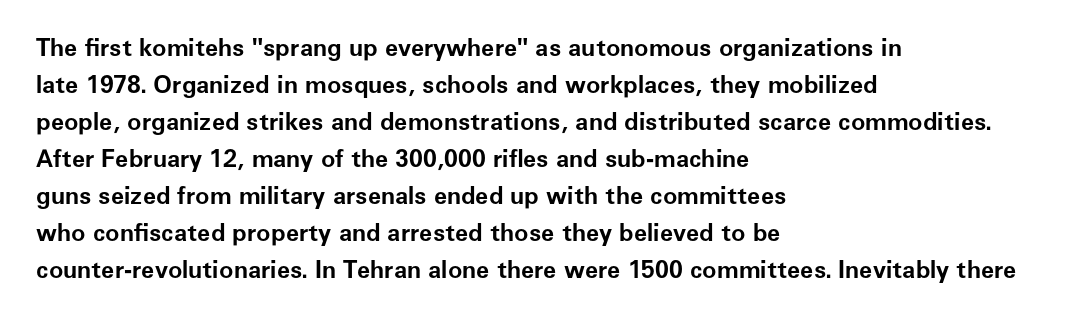
These lines sit exactly where default settings would place them. Descenders are the only things crossing below the line. As a designer I'd log this as weight 700, bold. Where is the straight margin? On the left. The axis of the letterforms is exactly vertical. No extra tracking has been applied to these lines.
